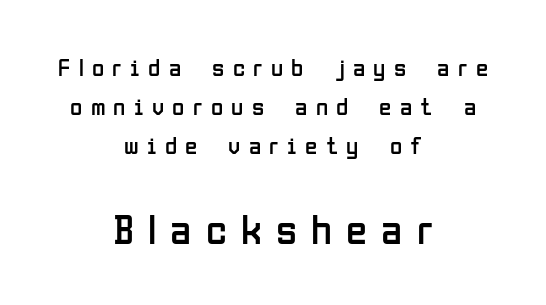
The image shows 43 px regular-weight, condensed sans-serif type, upright; set centered, normal line spacing (1.56x), unusually wide letter spacing (+0.33 em), not underlined; the second (bottom) block is 1.72x larger; low stroke contrast and a medium x-height.
